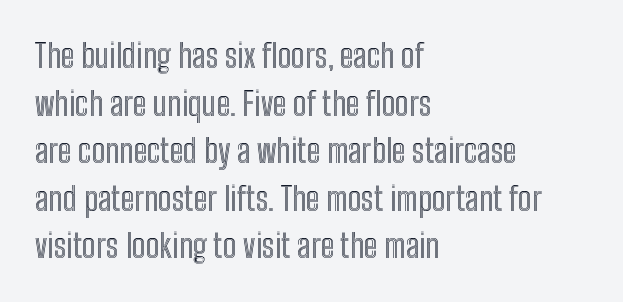
{"italic": "no", "width": "condensed", "x_height": "medium", "monospaced": "no", "underline": "no", "align": "left", "line_spacing": "normal", "line_spacing_ratio": 1.44, "letter_spacing": "normal", "letter_spacing_em": 0.0, "glyph_px": 33}
